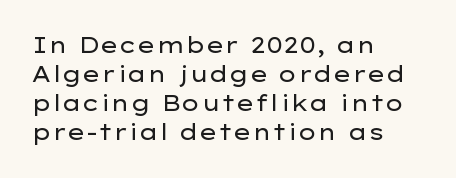
Tall strokes in this sample are plumb rather than angled. The passage shown has conventional tracking throughout. Every row of glyphs begins at an identical x-position on the left. A normal amount of white space separates one row of letters from the next. Type without underlining.
